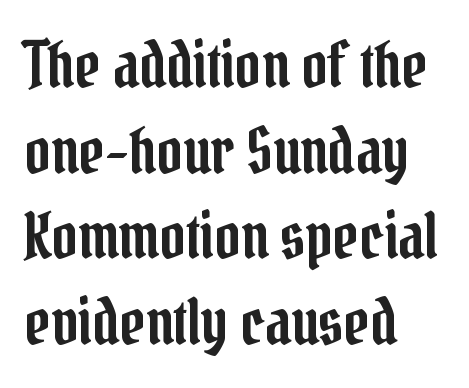
{"serif": "yes", "italic": "no", "width": "condensed", "stroke_contrast": "low", "x_height": "medium", "monospaced": "no", "underline": "no", "align": "left", "line_spacing": "normal", "line_spacing_ratio": 1.36, "letter_spacing": "normal", "letter_spacing_em": 0.0, "glyph_px": 63}
